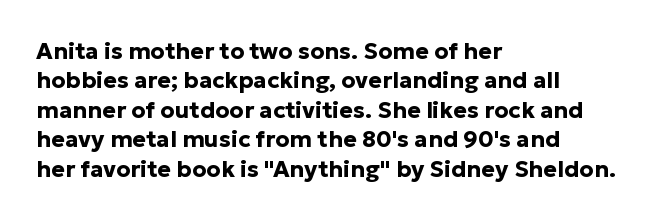
In terms of posture, this sample is upright. Whoever set this chose a conventional vertical rhythm. The space directly below the letters is spotless. A typesetter would call this zero additional tracking.
